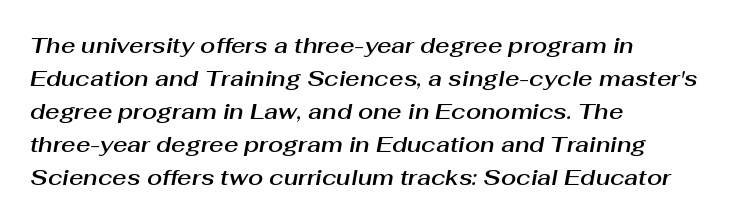
The image shows 22 px text type, italic (leaning right); set left-aligned, normal line spacing (1.5x), normal letter spacing, not underlined.
